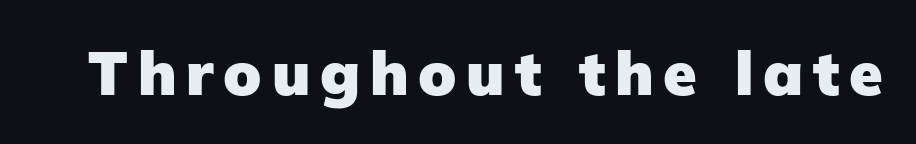
Q: Is the text bold? A: Yes.
Q: Is the text italic (slanted)? A: No, it is upright.
Q: Is the typeface a serif or a sans-serif typeface? A: Sans-serif.
Q: Is the text underlined? A: No.
Q: Width (condensed, normal, or wide)? A: Normal.
Q: Stroke contrast? A: Low.
Q: x-height? A: Medium.
Q: Monospaced? A: No.
